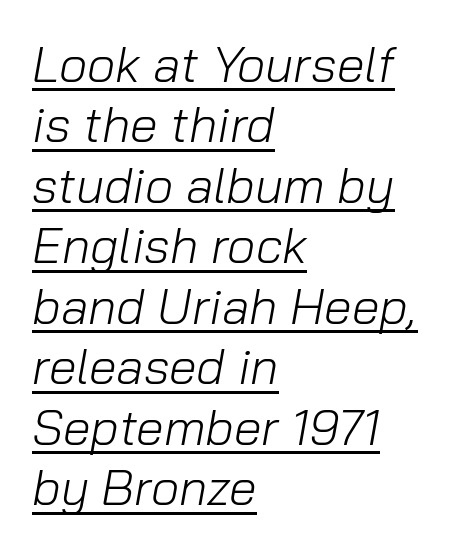
The image shows 50 px light type, italic (leaning right); set left-aligned, line spacing 1.21x, normal letter spacing, underlined; low stroke contrast and a medium x-height.
